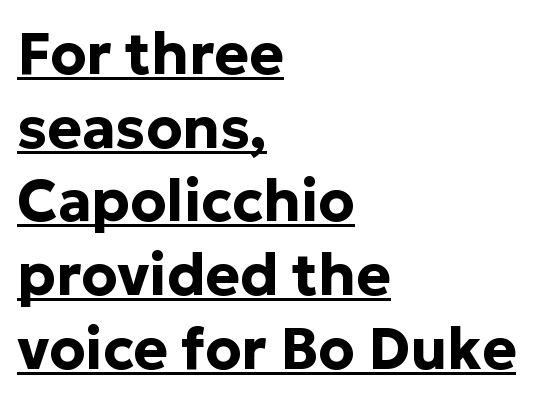
{"serif": "no", "italic": "no", "bold": "yes", "weight": "bold", "width": "normal", "stroke_contrast": "low", "x_height": "medium", "monospaced": "no", "underline": "yes", "align": "left", "line_spacing": "normal", "line_spacing_ratio": 1.27, "letter_spacing": "normal", "letter_spacing_em": 0.0, "glyph_px": 58}
